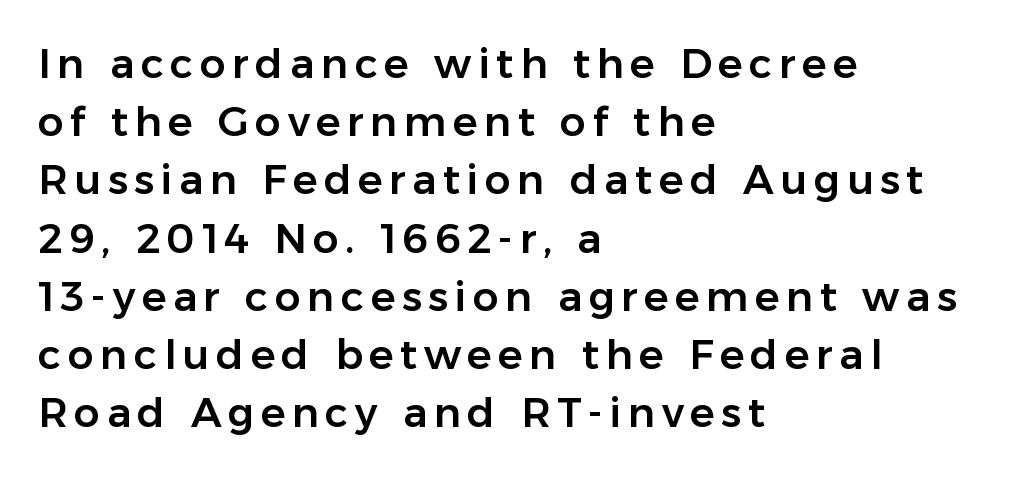
Here the designer chose a conventional face with non-uniform glyph widths. This sample uses a sans-serif face. Descenders hang freely into open space. A student would call this left alignment; a typographer would say flush left, rag right. Quick note: interline space is typical.
